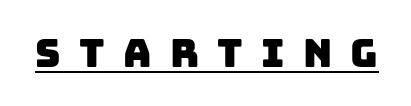
Q: Is the typeface a serif or a sans-serif typeface? A: Sans-serif.
Q: Is the text underlined? A: Yes.
Q: Is the spacing between letters normal or unusually wide? A: Unusually wide.
Q: Width (condensed, normal, or wide)? A: Normal.
Q: Stroke contrast? A: Low.
Q: x-height? A: Large.
Q: Monospaced? A: No.
